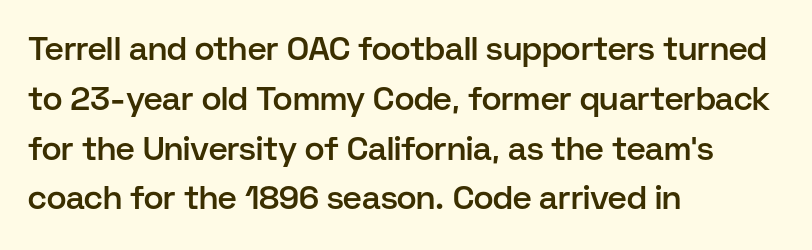
{"serif": "no", "italic": "no", "bold": "semi", "weight": "semibold", "width": "normal", "stroke_contrast": "low", "x_height": "medium", "monospaced": "no", "underline": "no", "align": "left", "line_spacing": "normal", "line_spacing_ratio": 1.51, "letter_spacing": "normal", "letter_spacing_em": 0.0, "glyph_px": 33}
